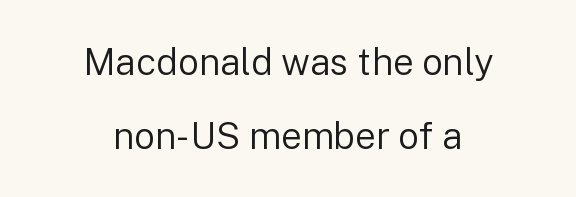
{"serif": "no", "italic": "no", "bold": "no", "weight": "regular", "width": "normal", "stroke_contrast": "low", "x_height": "medium", "monospaced": "no", "underline": "no", "align": "center", "line_spacing": "loose", "line_spacing_ratio": 2.0, "letter_spacing": "normal", "letter_spacing_em": 0.0, "glyph_px": 37}
